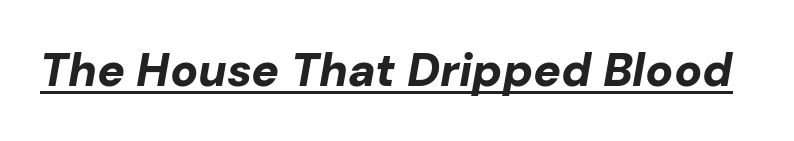
Compared with an ordinary text face, these strokes are far heavier — a full bold. This sample uses an oblique cut, with every glyph tilted off the vertical. Between one letter and the next there's only the usual sliver of space. You could not count columns in this text — the font is proportionally spaced.
